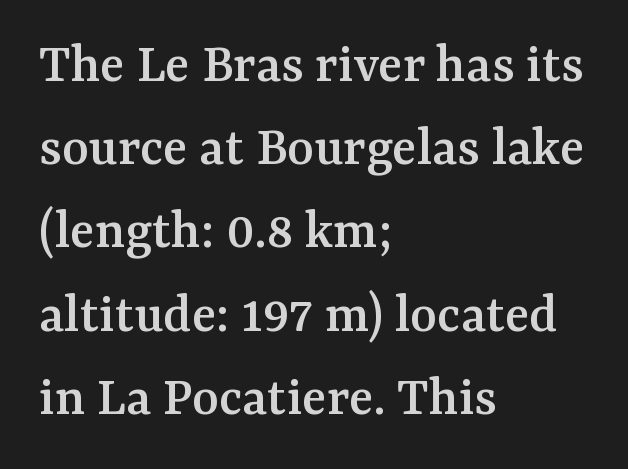
The image shows 57 px serif type, upright; set left-aligned, normal line spacing (1.46x), normal letter spacing, not underlined; medium stroke contrast and a medium x-height.
